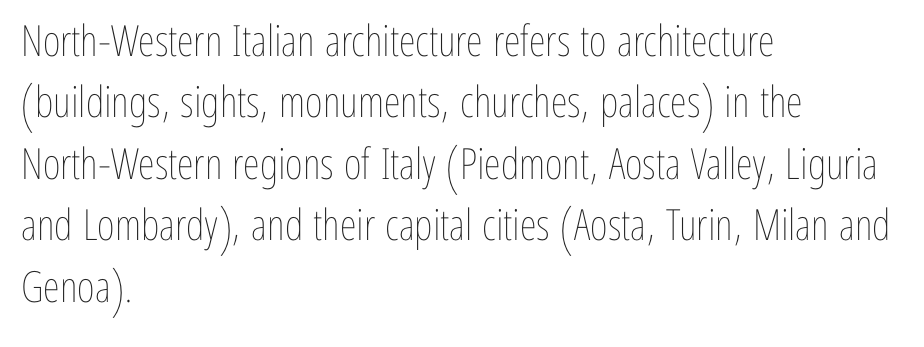
Q: Is the text bold? A: No.
Q: Is the text italic (slanted)? A: No, it is upright.
Q: Is the text underlined? A: No.
Q: How is the paragraph aligned? A: Left-aligned.
Q: Is the spacing between letters normal or unusually wide? A: Normal.
Q: Is the spacing between lines tight, normal or loose? A: Normal.
Q: Width (condensed, normal, or wide)? A: Condensed.
Q: Stroke contrast? A: Low.
Q: x-height? A: Medium.
Q: Monospaced? A: No.
